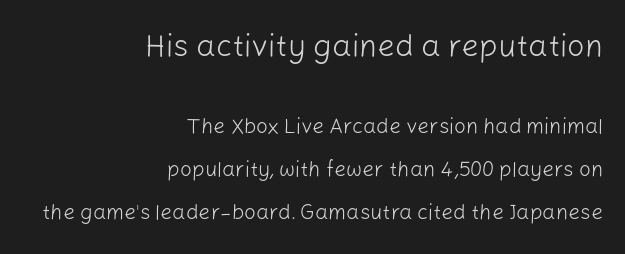
These lines stand farther apart than default settings would place them. Looks like regular typesetting: each glyph gets only the width it needs. Is the lower block the larger one? No — the upper block carries the bigger type. Characters remain perfectly vertical along every line. Words float on clear page, feet unadorned.
